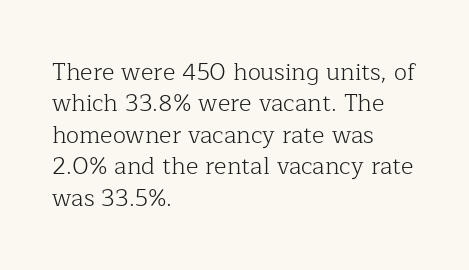
What stands out about the letter spacing? Nothing — it is the standard amount. Unmarked baselines from the first word to the last. The rendering anchors every line to the left-hand side. Regarding leading, the lines here are spaced in the standard way. Compared with a typical body face, this is equally light or lighter still. In terms of posture, this sample is upright.
